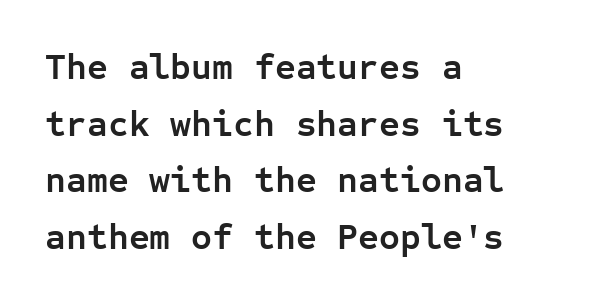
Q: Is the text bold? A: Yes.
Q: Is the text italic (slanted)? A: No, it is upright.
Q: Is the typeface a serif or a sans-serif typeface? A: Sans-serif.
Q: Is the text underlined? A: No.
Q: How is the paragraph aligned? A: Left-aligned.
Q: Is the spacing between letters normal or unusually wide? A: Normal.
Q: Is the spacing between lines tight, normal or loose? A: Normal.
Q: Width (condensed, normal, or wide)? A: Normal.
Q: Stroke contrast? A: Low.
Q: x-height? A: Medium.
Q: Monospaced? A: Yes.
